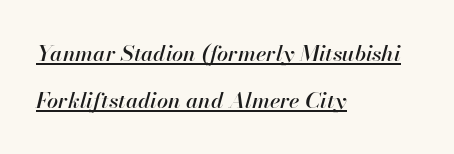
{"italic": "yes", "lean": "right", "slant_degrees": 13, "underline": "yes", "align": "left", "line_spacing": "loose", "line_spacing_ratio": 2.15, "letter_spacing": "normal", "letter_spacing_em": 0.0, "glyph_px": 22}
